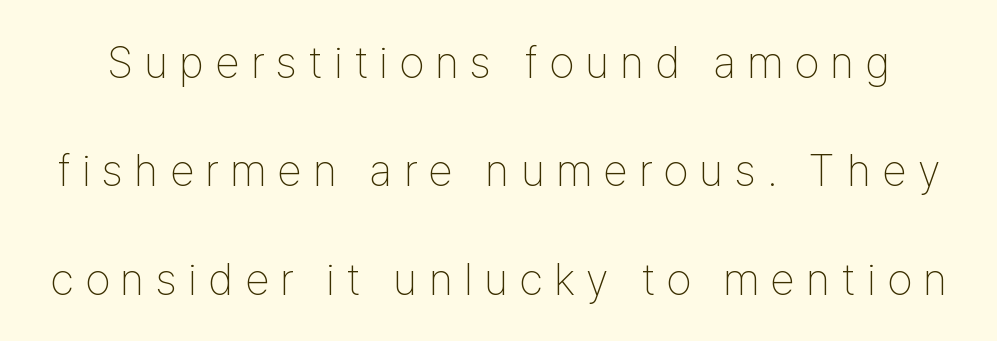
The image shows 45 px thin, condensed sans-serif type, upright; set loose line spacing (2.41x), unusually wide letter spacing (+0.25 em), not underlined; low stroke contrast and a medium x-height.
